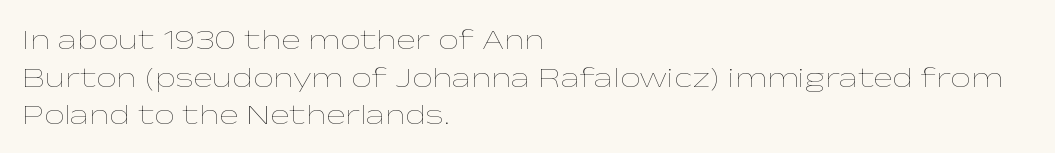
Q: Is the text bold? A: No.
Q: Is the text italic (slanted)? A: No, it is upright.
Q: Is the text underlined? A: No.
Q: How is the paragraph aligned? A: Left-aligned.
Q: Is the spacing between letters normal or unusually wide? A: Normal.
Q: Is the spacing between lines tight, normal or loose? A: Normal.
Q: Width (condensed, normal, or wide)? A: Wide.
Q: Stroke contrast? A: Low.
Q: x-height? A: Medium.
Q: Monospaced? A: No.
